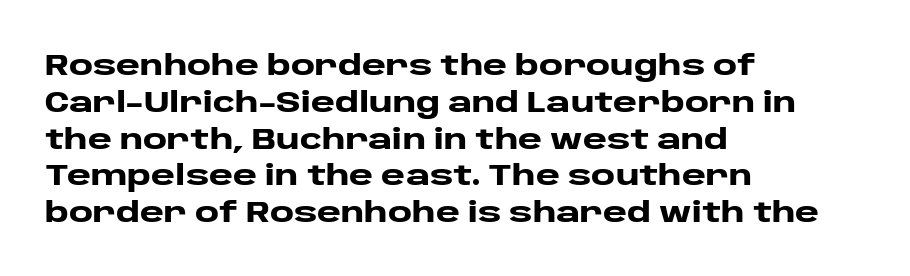
Casual observation: everything's shoved over to the left. Students, note that the glyphs here touch the page at normal intervals. Varying glyph widths throughout — classic text-font behaviour. Letters rest on an invisible, unmarked baseline.
